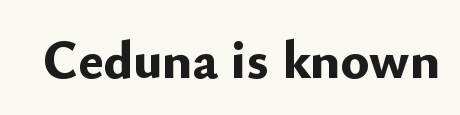
The image shows 54 px bold sans-serif type, upright; set normal letter spacing, not underlined; low stroke contrast and a small x-height.
